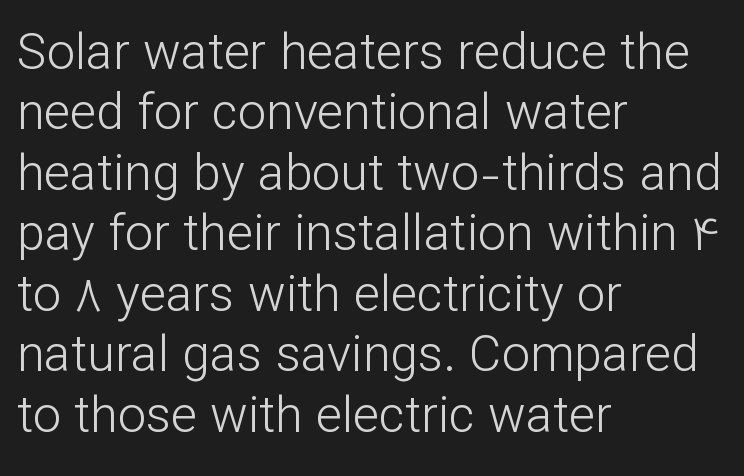
This is sans-serif lettering, the kind often seen on screens and signage. Does extra space separate the letters? No, they use regular spacing. Leftover space on each line is placed entirely after the last word. Note the varied advance widths — an 'i' is clearly narrower than an 'm'. Stroke mass is kept to a normal reading level or below. The lettering stays uniformly vertical, giving the passage a roman look.
